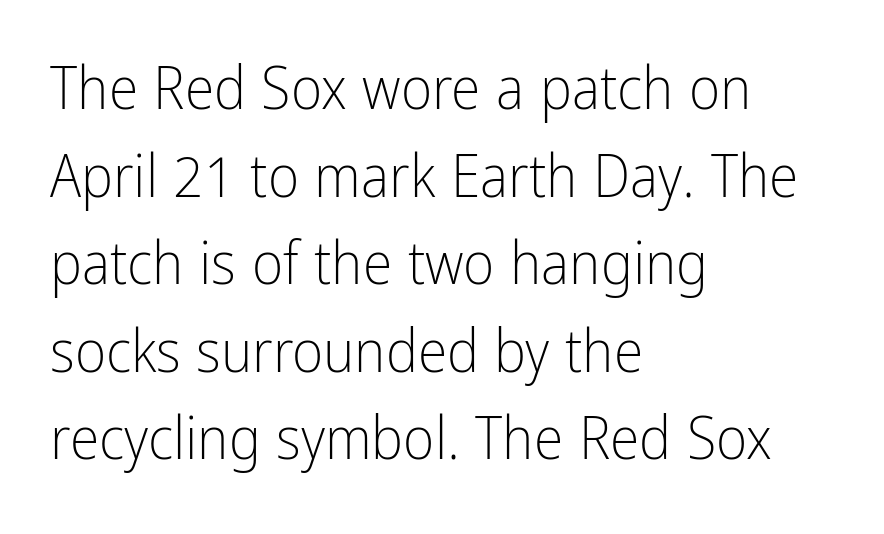
{"serif": "no", "italic": "no", "bold": "no", "weight": "light", "width": "condensed", "stroke_contrast": "low", "x_height": "medium", "monospaced": "no", "underline": "no", "align": "left", "line_spacing": "normal", "line_spacing_ratio": 1.46, "letter_spacing": "normal", "letter_spacing_em": 0.0, "glyph_px": 60}
